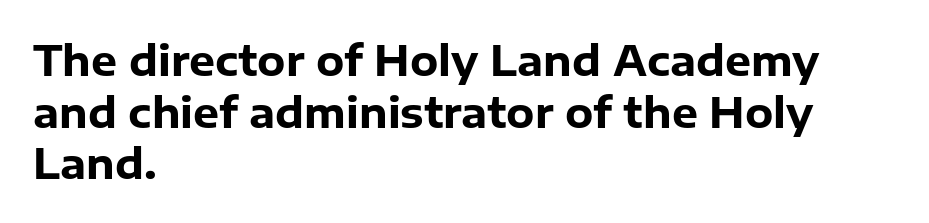
{"serif": "no", "italic": "no", "bold": "yes", "weight": "heavy", "width": "normal", "stroke_contrast": "low", "x_height": "medium", "monospaced": "no", "underline": "no", "align": "left", "line_spacing": "normal", "line_spacing_ratio": 1.26, "letter_spacing": "normal", "letter_spacing_em": 0.0, "glyph_px": 41}
